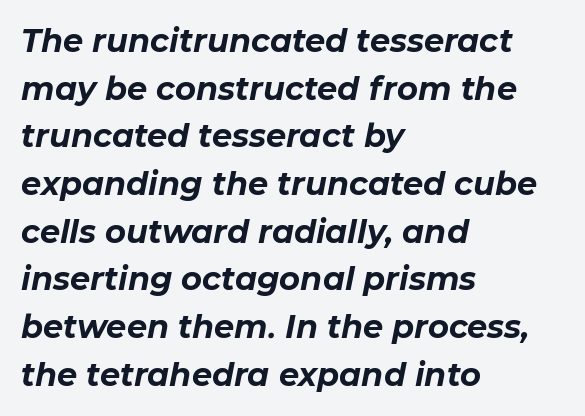
The image shows 32 px bold type, italic (leaning right); set left-aligned, normal line spacing (1.49x), normal letter spacing, not underlined; low stroke contrast and a medium x-height.
